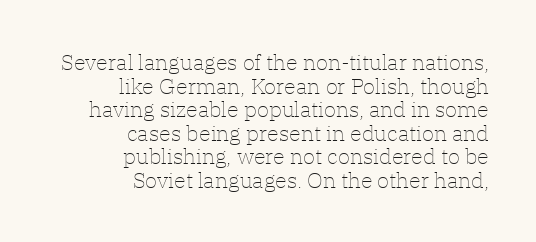
Designer's note — italics off, roman on. The characters are drawn with everyday or finer stroke widths. Is there much room between lines? No — they nearly touch. All the whitespace from short lines collects on the left. The words here are not underlined.
